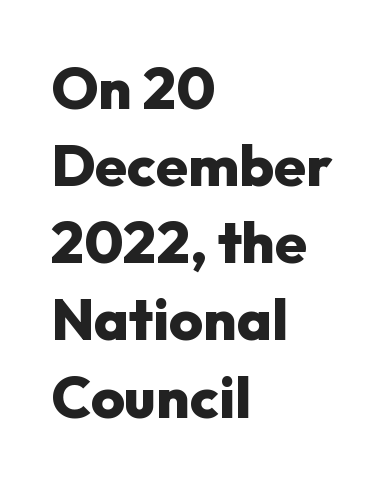
Q: Is the text bold? A: Yes.
Q: Is the text italic (slanted)? A: No, it is upright.
Q: Is the typeface a serif or a sans-serif typeface? A: Sans-serif.
Q: Is the text underlined? A: No.
Q: How is the paragraph aligned? A: Left-aligned.
Q: Is the spacing between letters normal or unusually wide? A: Normal.
Q: Is the spacing between lines tight, normal or loose? A: Normal.
Q: Width (condensed, normal, or wide)? A: Normal.
Q: Stroke contrast? A: Low.
Q: x-height? A: Medium.
Q: Monospaced? A: No.
